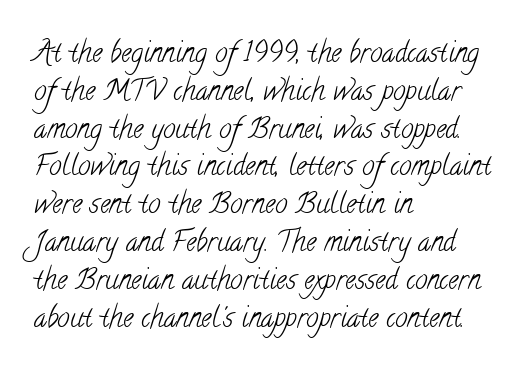
The strip under each line holds only bare page. A normal amount of white space separates one row of letters from the next. You could call the tracking neutral — neither tight nor loose.
